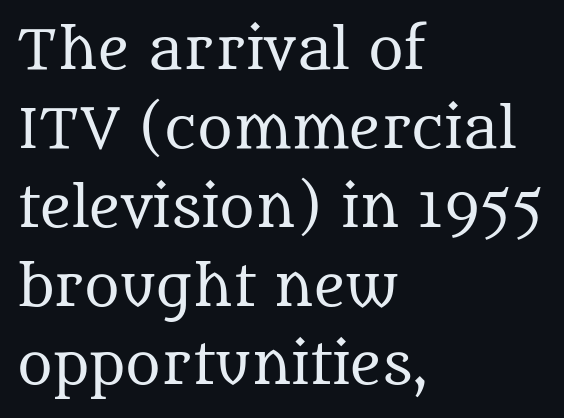
{"serif": "yes", "italic": "no", "bold": "no", "weight": "regular", "width": "normal", "stroke_contrast": "medium", "x_height": "large", "monospaced": "no", "underline": "no", "align": "left", "line_spacing": "normal", "line_spacing_ratio": 1.46, "letter_spacing": "normal", "letter_spacing_em": 0.0, "glyph_px": 54}
